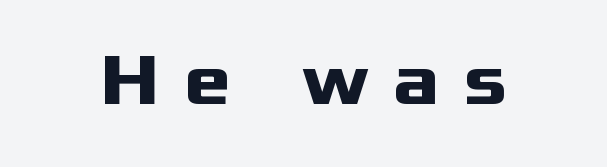
The image shows 72 px heavy, wide sans-serif type, upright; set unusually wide letter spacing (+0.33 em), not underlined; medium stroke contrast and a medium x-height.
